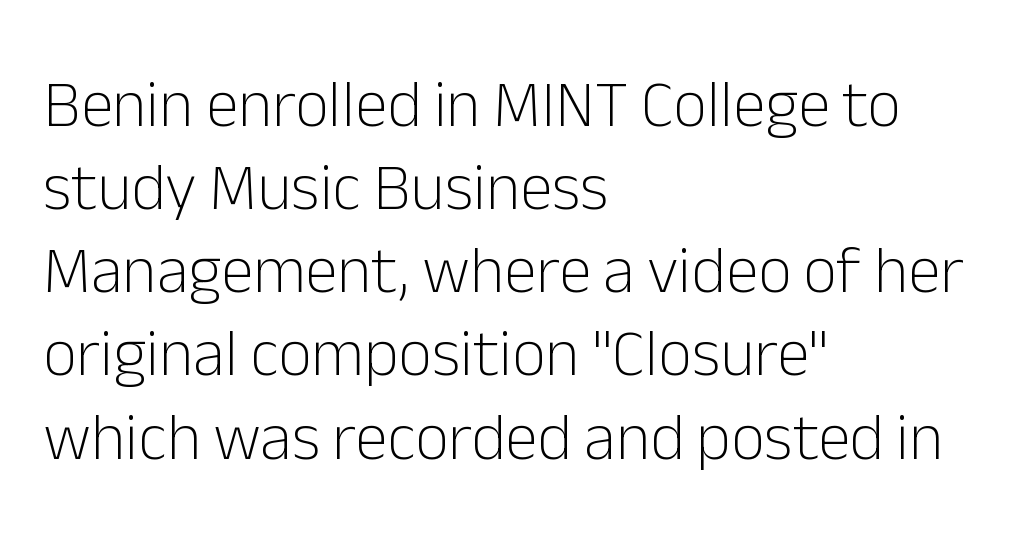
Q: Is the text bold? A: No.
Q: Is the text italic (slanted)? A: No, it is upright.
Q: Is the typeface a serif or a sans-serif typeface? A: Sans-serif.
Q: Is the text underlined? A: No.
Q: How is the paragraph aligned? A: Left-aligned.
Q: Is the spacing between letters normal or unusually wide? A: Normal.
Q: Is the spacing between lines tight, normal or loose? A: Normal.
Q: Width (condensed, normal, or wide)? A: Normal.
Q: Stroke contrast? A: Low.
Q: x-height? A: Medium.
Q: Monospaced? A: No.
